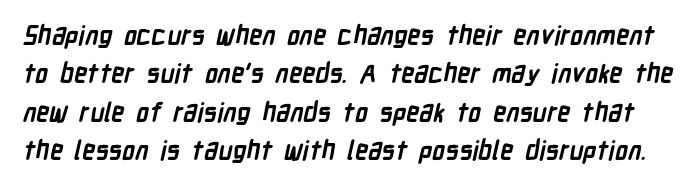
{"bold": "yes", "underline": "no", "line_spacing": "normal", "line_spacing_ratio": 1.48, "letter_spacing": "normal", "letter_spacing_em": 0.0, "glyph_px": 26}
